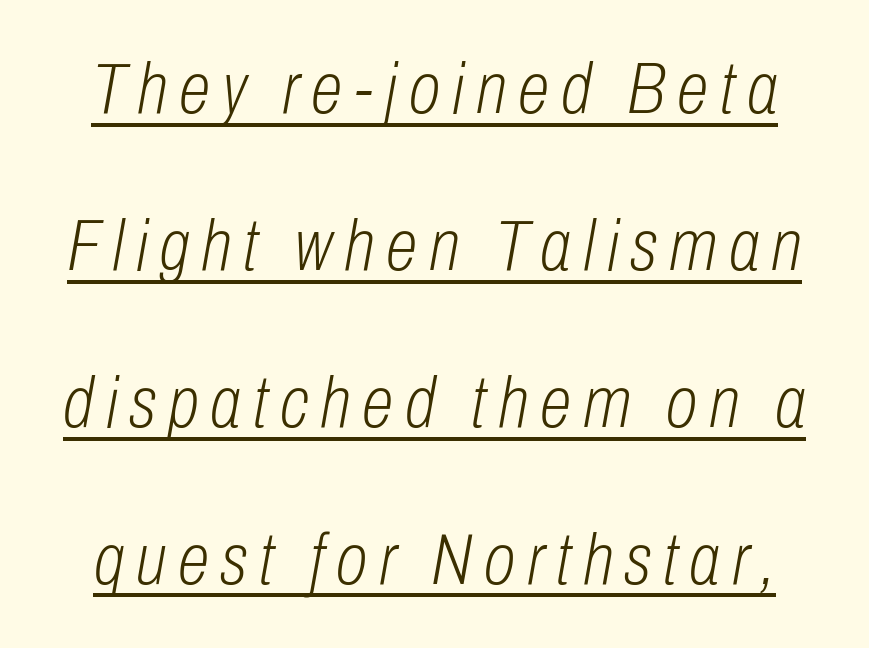
{"italic": "yes", "lean": "right", "slant_degrees": 10, "bold": "no", "weight": "light", "width": "condensed", "stroke_contrast": "low", "x_height": "medium", "monospaced": "no", "underline": "yes", "line_spacing": "loose", "line_spacing_ratio": 2.15, "glyph_px": 73}
